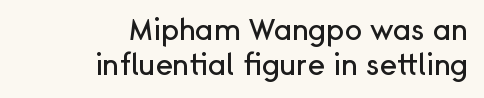
{"serif": "no", "italic": "no", "width": "normal", "stroke_contrast": "low", "x_height": "medium", "monospaced": "no", "underline": "no", "align": "right", "line_spacing_ratio": 1.19, "letter_spacing": "normal", "letter_spacing_em": 0.0, "glyph_px": 29}
